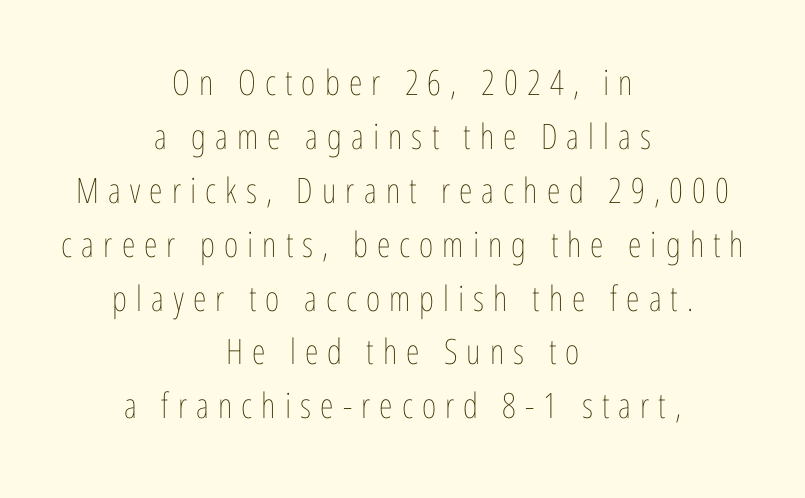
Type without underlining. The axis of the letterforms is exactly vertical. Caption: face not bold, strokes unweighted. Do the characters align in a grid? No, the font is proportional. Is there much room between lines? A standard amount, neither cramped nor airy.
